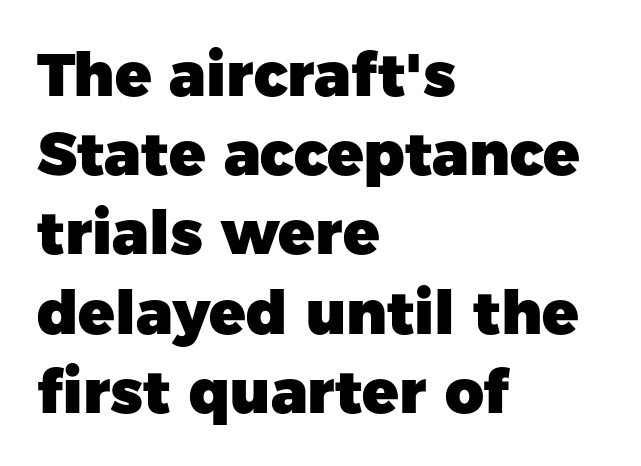
Q: Is the text bold? A: Yes.
Q: Is the text italic (slanted)? A: No, it is upright.
Q: Is the typeface a serif or a sans-serif typeface? A: Sans-serif.
Q: Is the text underlined? A: No.
Q: How is the paragraph aligned? A: Left-aligned.
Q: Is the spacing between letters normal or unusually wide? A: Normal.
Q: Is the spacing between lines tight, normal or loose? A: Normal.
Q: Width (condensed, normal, or wide)? A: Normal.
Q: Stroke contrast? A: Low.
Q: x-height? A: Medium.
Q: Monospaced? A: No.
